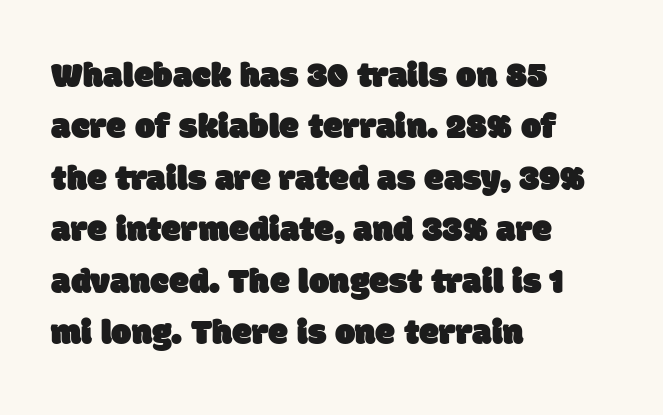
Q: Is the typeface a serif or a sans-serif typeface? A: Sans-serif.
Q: Is the text underlined? A: No.
Q: How is the paragraph aligned? A: Left-aligned.
Q: Is the spacing between letters normal or unusually wide? A: Normal.
Q: Is the spacing between lines tight, normal or loose? A: Normal.
Q: Width (condensed, normal, or wide)? A: Normal.
Q: Stroke contrast? A: Low.
Q: x-height? A: Large.
Q: Monospaced? A: No.
